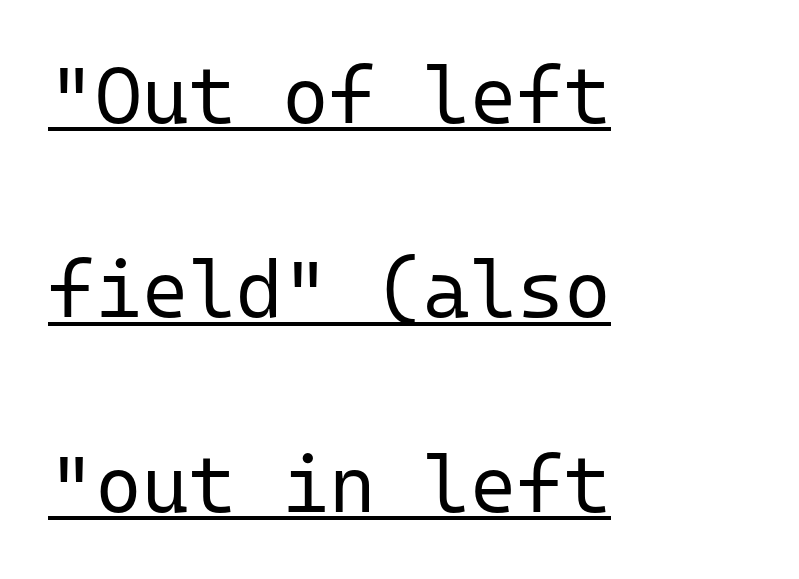
{"serif": "no", "italic": "no", "bold": "no", "weight": "regular", "width": "normal", "stroke_contrast": "low", "x_height": "medium", "monospaced": "yes", "underline": "yes", "align": "left", "line_spacing": "loose", "line_spacing_ratio": 2.43, "letter_spacing": "normal", "letter_spacing_em": 0.0, "glyph_px": 80}
